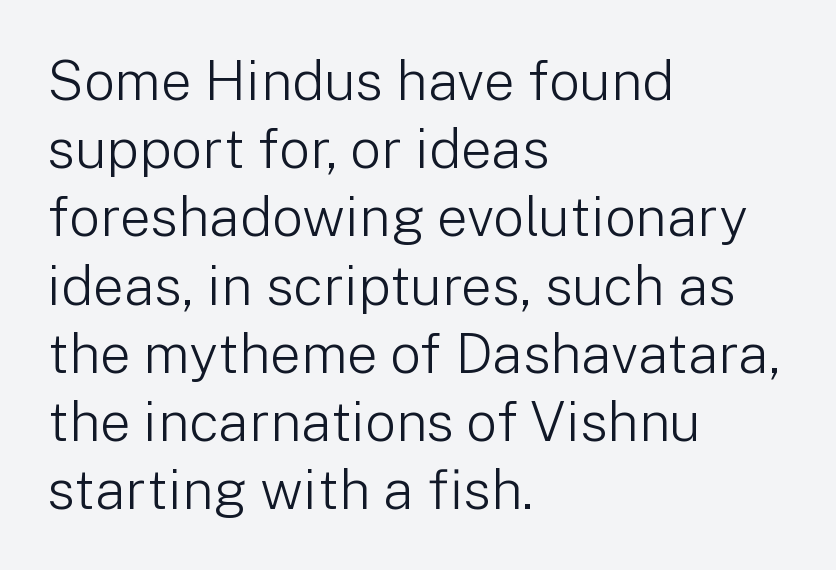
Words float on clear page, feet unadorned. Caption: standard tracking, unaltered. A light-to-regular cut is what we see here. Is the block centered? No — it sits flush against the left margin. Note the varied advance widths — an 'i' is clearly narrower than an 'm'.
